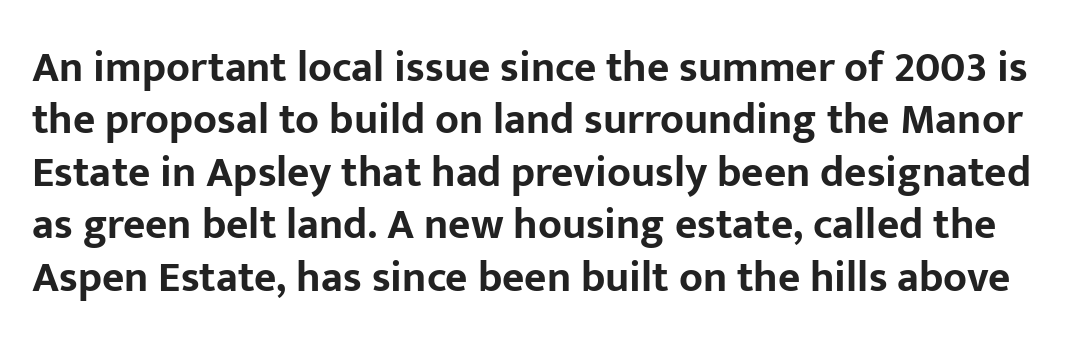
{"serif": "no", "italic": "no", "bold": "yes", "weight": "bold", "width": "normal", "stroke_contrast": "low", "x_height": "medium", "monospaced": "no", "underline": "no", "line_spacing_ratio": 1.22, "letter_spacing": "normal", "letter_spacing_em": 0.0, "glyph_px": 43}
